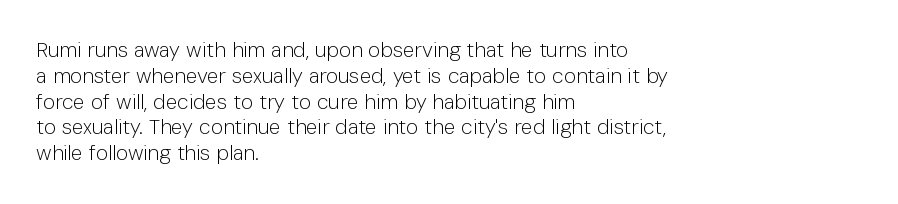
{"italic": "no", "bold": "no", "underline": "no", "align": "left", "line_spacing_ratio": 1.23, "letter_spacing": "normal", "letter_spacing_em": 0.0, "glyph_px": 21}
